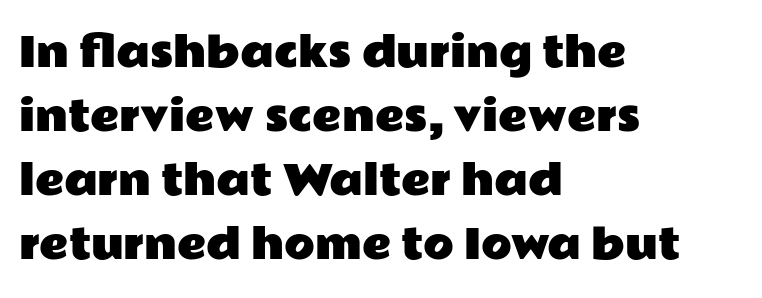
Classification — sans serif. The letterforms sit shoulder to shoulder at normal distance. The space between consecutive lines is moderate. A typesetter would mark this as roman, not italic.
